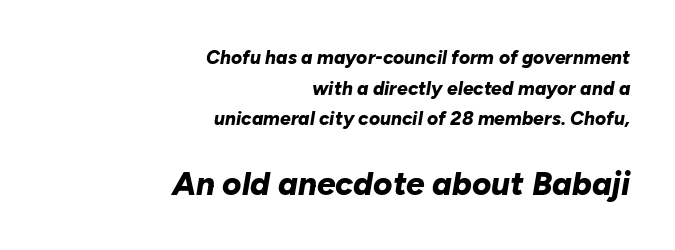
Each word holds together tightly as a unit, with standard inter-letter gaps. Is this a fixed-width face? No — the glyphs have proportional, varying widths. Teacher's note: observe the even right margin — that is flush-right alignment. The glyphs have the mass of a bold cut. A typesetter would mark this as italic. Letters rest on an invisible, unmarked baseline.
